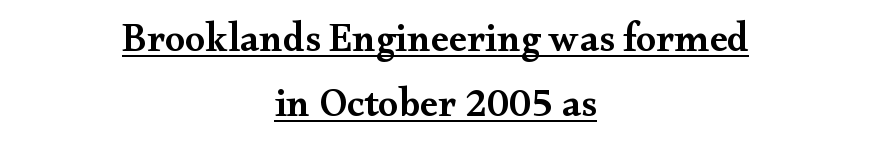
The image shows 40 px semibold, wide serif type, upright; set centered, normal line spacing (1.63x), normal letter spacing, underlined; medium stroke contrast and a small x-height.
